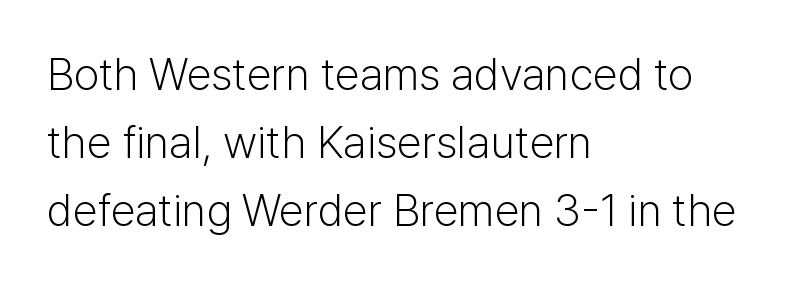
{"serif": "no", "italic": "no", "bold": "no", "weight": "light", "width": "normal", "stroke_contrast": "low", "x_height": "medium", "monospaced": "no", "underline": "no", "align": "left", "line_spacing": "normal", "line_spacing_ratio": 1.51, "letter_spacing": "normal", "letter_spacing_em": 0.0, "glyph_px": 45}
